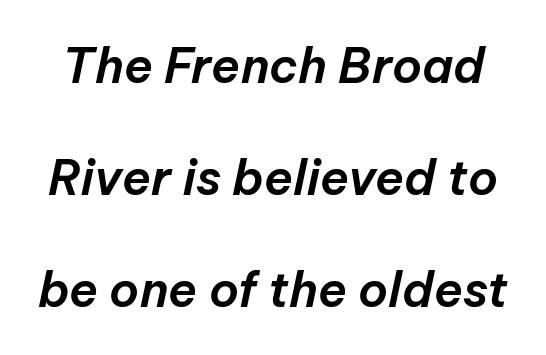
The image shows 48 px text type, italic (leaning right); set loose line spacing (2.33x), normal letter spacing, not underlined; low stroke contrast and a medium x-height.
